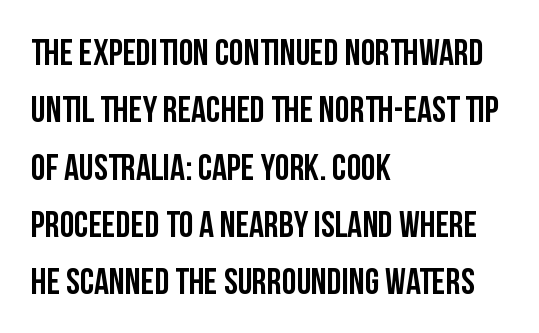
{"serif": "no", "italic": "no", "width": "condensed", "stroke_contrast": "low", "x_height": "large", "monospaced": "no", "underline": "no", "align": "left", "line_spacing": "normal", "line_spacing_ratio": 1.55, "letter_spacing": "normal", "letter_spacing_em": 0.0, "glyph_px": 37}
